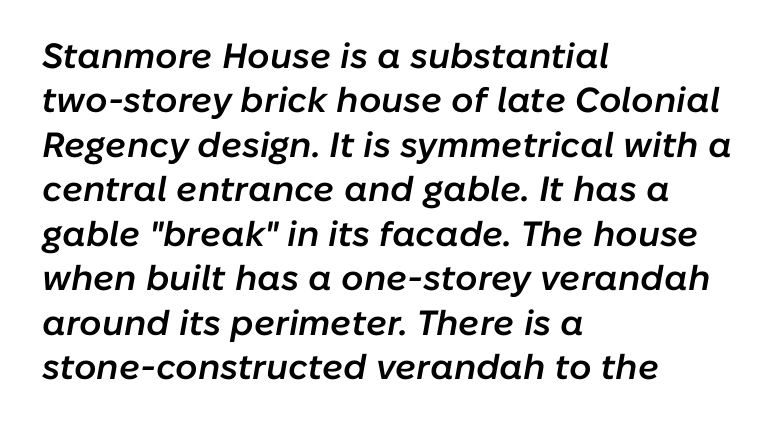
Q: Is the text bold? A: Semi-bold.
Q: Is the text italic (slanted)? A: Yes, it leans right by about 10 degrees.
Q: Is the text underlined? A: No.
Q: How is the paragraph aligned? A: Left-aligned.
Q: Is the spacing between letters normal or unusually wide? A: Normal.
Q: Is the spacing between lines tight, normal or loose? A: Normal.
Q: Width (condensed, normal, or wide)? A: Normal.
Q: Stroke contrast? A: Low.
Q: x-height? A: Medium.
Q: Monospaced? A: No.
